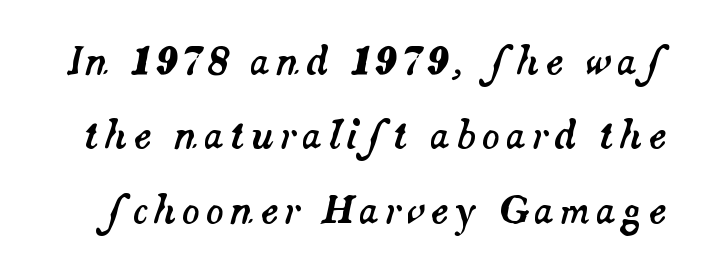
Q: Is the text italic (slanted)? A: Yes, it leans right by about 14 degrees.
Q: Is the text underlined? A: No.
Q: Is the spacing between lines tight, normal or loose? A: Loose.
Q: Width (condensed, normal, or wide)? A: Normal.
Q: Stroke contrast? A: Medium.
Q: x-height? A: Small.
Q: Monospaced? A: No.
